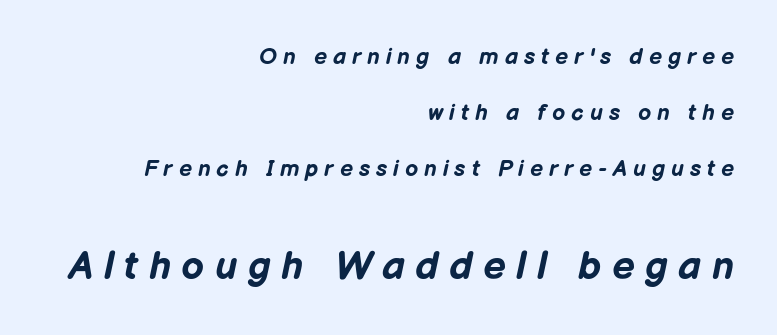
{"italic": "yes", "lean": "right", "slant_degrees": 12, "bold": "yes", "weight": "bold", "width": "normal", "stroke_contrast": "low", "x_height": "medium", "monospaced": "no", "underline": "no", "align": "right", "line_spacing": "loose", "line_spacing_ratio": 2.44, "letter_spacing": "wide", "letter_spacing_em": 0.26, "larger_block": "second", "size_ratio": 1.74, "glyph_px": 40}
